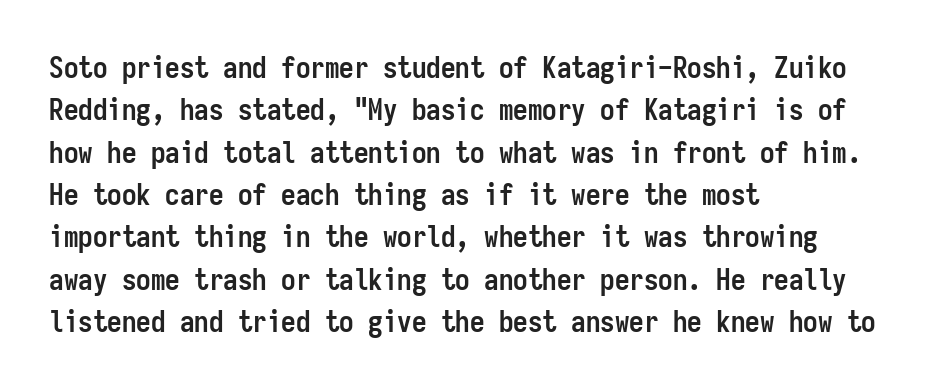
Type style note: lacks serifs. No extra tracking has been applied to these lines. Its strokes are broad and dark, the hallmark of bold type. Upright lettering throughout. Each line starts at the same left margin while the right side varies.
